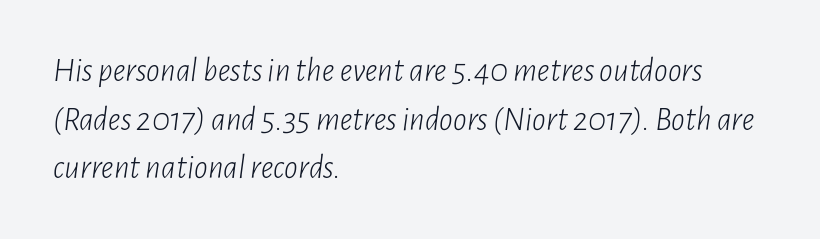
The image shows 34 px light, condensed type, italic (leaning right); set left-aligned, normal line spacing (1.43x), normal letter spacing, not underlined; low stroke contrast and a medium x-height.
